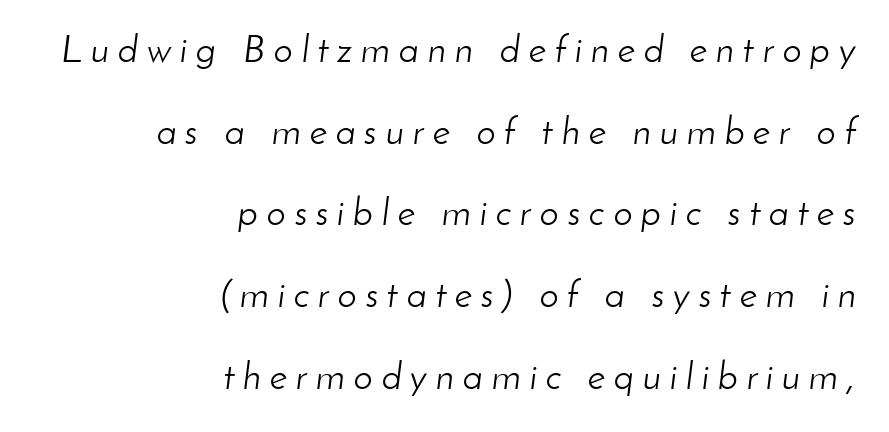
The image shows 38 px light type, italic (leaning right); set right-aligned, loose line spacing (2.15x), unusually wide letter spacing (+0.23 em), not underlined; low stroke contrast and a small x-height.
